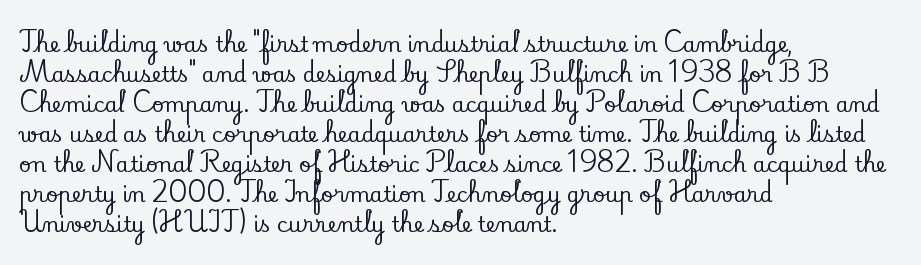
{"italic": "no", "underline": "no", "align": "left", "line_spacing": "normal", "line_spacing_ratio": 1.43, "letter_spacing": "normal", "letter_spacing_em": 0.0, "glyph_px": 21}
